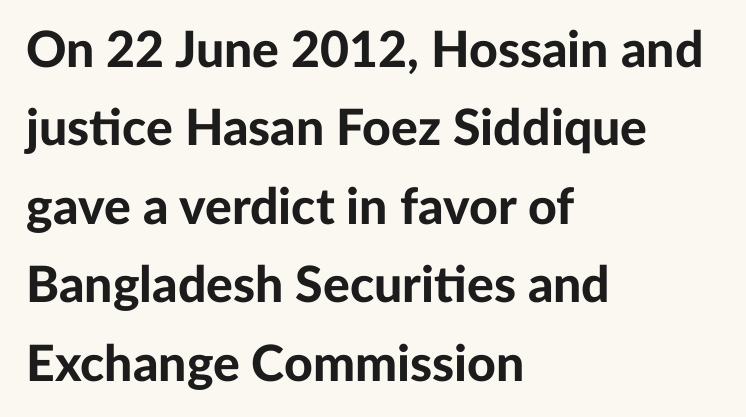
Check under the words: just untouched page. Do the characters align in a grid? No, the font is proportional. Does the weight exceed regular? Yes, all the way to bold. A typesetter would call this leading conventional body-copy spacing. The tracking reads as untouched default to a designer's eye. Check where the strokes stop: nothing finishes them off — pure sans.
